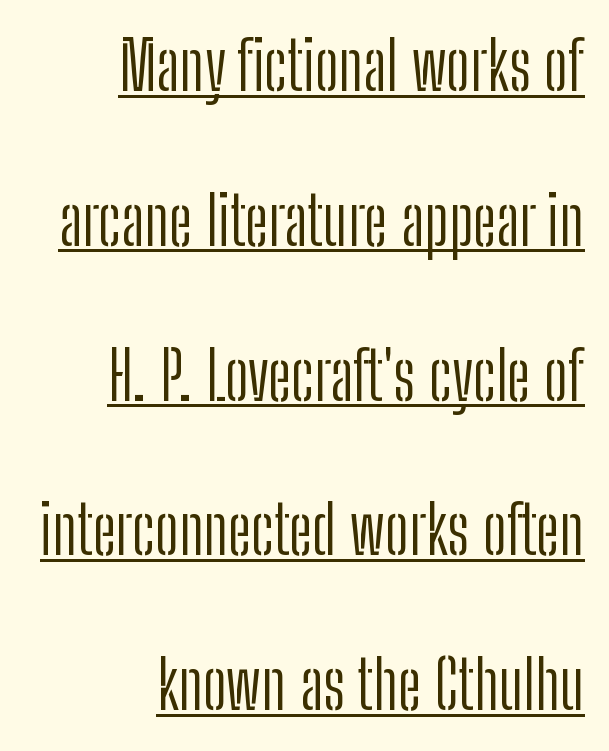
{"serif": "no", "italic": "no", "bold": "no", "weight": "light", "width": "condensed", "stroke_contrast": "low", "x_height": "medium", "monospaced": "no", "underline": "yes", "align": "right", "line_spacing": "loose", "line_spacing_ratio": 2.31, "letter_spacing": "normal", "letter_spacing_em": 0.0, "glyph_px": 67}
